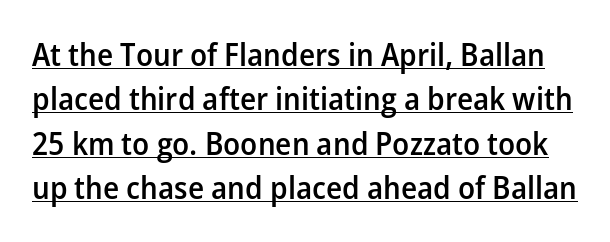
The image shows 32 px semibold sans-serif type, upright; set normal line spacing (1.39x), normal letter spacing, underlined; low stroke contrast and a medium x-height.
